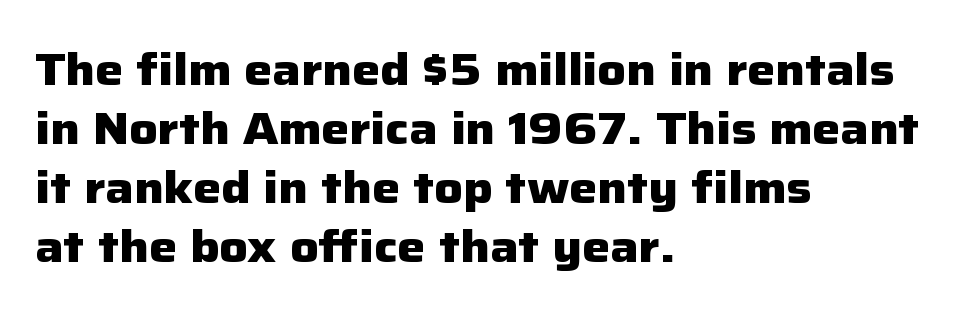
{"serif": "no", "italic": "no", "bold": "yes", "weight": "heavy", "width": "normal", "stroke_contrast": "low", "x_height": "medium", "monospaced": "no", "underline": "no", "align": "left", "line_spacing": "normal", "line_spacing_ratio": 1.34, "letter_spacing": "normal", "letter_spacing_em": 0.0, "glyph_px": 44}
